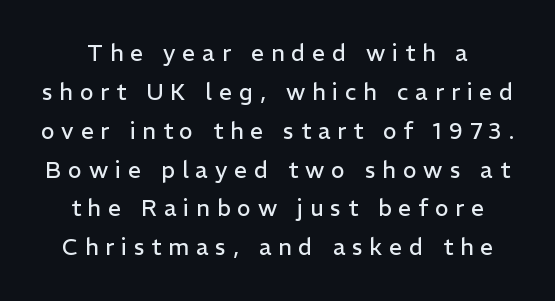
Underlining? Definitely not there. Notice how descenders clear the ascenders below comfortably — that's standard leading. The passage shown is not bold in any degree. These lines were composed using upright roman letters.
